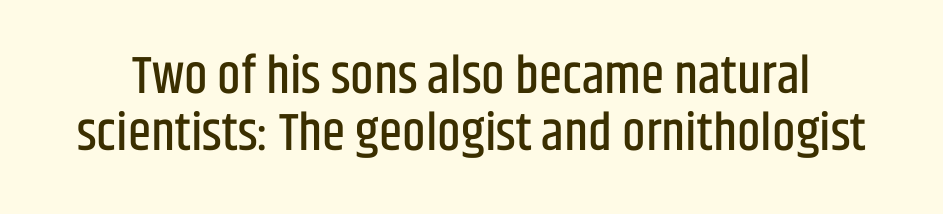
{"serif": "no", "italic": "no", "width": "condensed", "stroke_contrast": "low", "x_height": "large", "monospaced": "no", "underline": "no", "line_spacing": "tight", "line_spacing_ratio": 1.08, "letter_spacing": "normal", "letter_spacing_em": 0.0, "glyph_px": 53}
